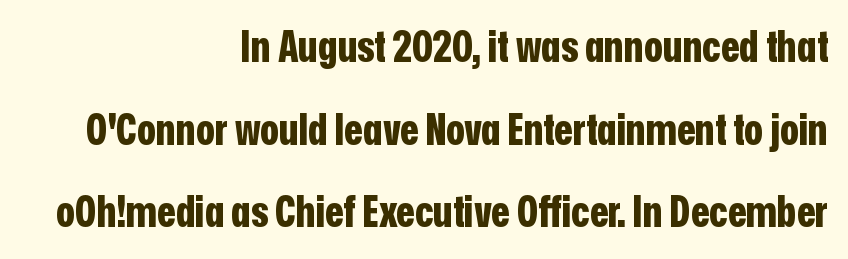
{"serif": "no", "italic": "no", "bold": "yes", "weight": "bold", "width": "condensed", "stroke_contrast": "low", "x_height": "medium", "monospaced": "no", "underline": "no", "align": "right", "line_spacing": "loose", "line_spacing_ratio": 1.92, "letter_spacing": "normal", "letter_spacing_em": 0.0, "glyph_px": 43}
